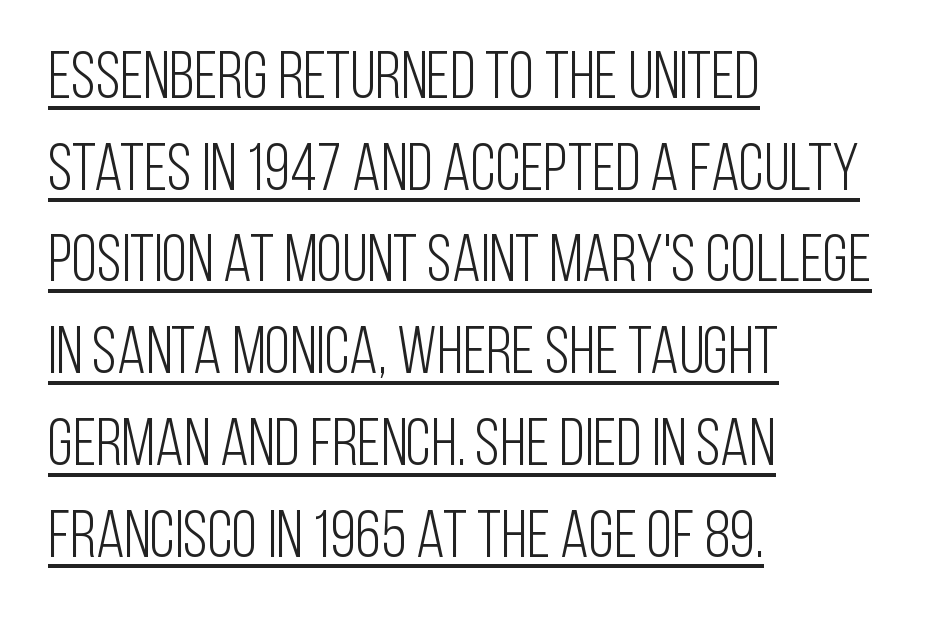
{"serif": "no", "italic": "no", "bold": "no", "weight": "light", "width": "condensed", "stroke_contrast": "low", "x_height": "large", "monospaced": "no", "underline": "yes", "align": "left", "line_spacing": "normal", "line_spacing_ratio": 1.39, "letter_spacing": "normal", "letter_spacing_em": 0.0, "glyph_px": 66}
